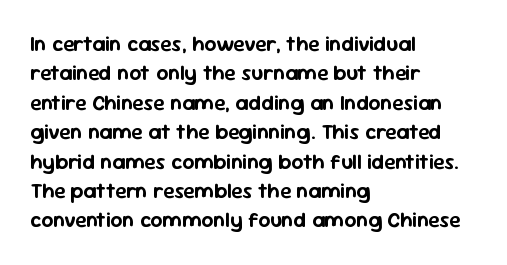
The image shows 21 px text type, upright; set left-aligned, normal line spacing (1.4x), normal letter spacing, not underlined.
